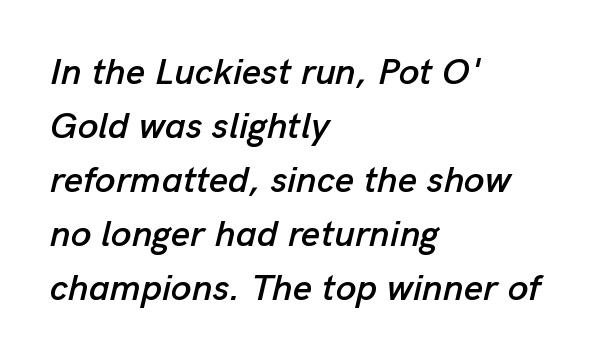
The image shows 37 px text type, italic (leaning right); set left-aligned, normal line spacing (1.46x), normal letter spacing, not underlined; low stroke contrast and a medium x-height.
